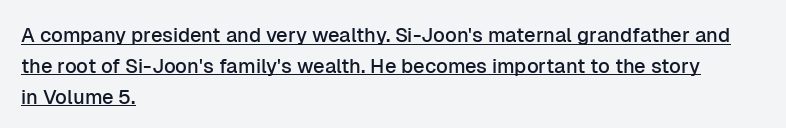
The image shows 20 px text type, upright; set left-aligned, normal line spacing (1.54x), normal letter spacing, underlined.
